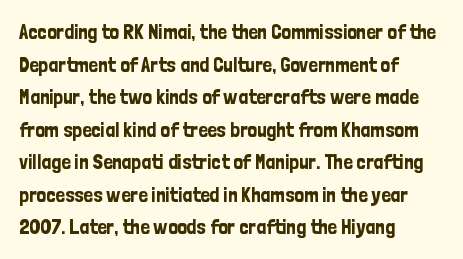
The image shows 21 px text type, upright; set left-aligned, normal line spacing (1.55x), normal letter spacing, not underlined.
